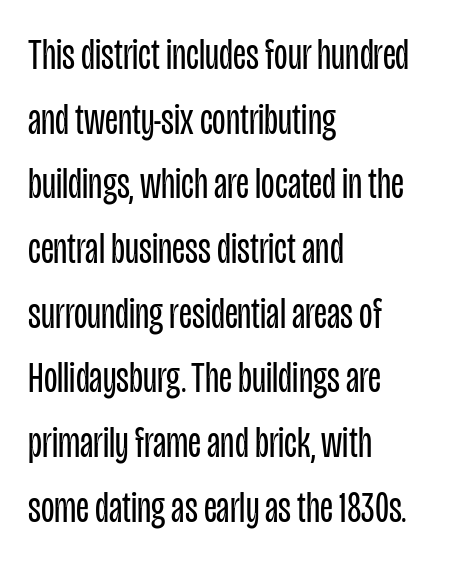
{"serif": "no", "italic": "no", "bold": "no", "weight": "regular", "width": "condensed", "stroke_contrast": "low", "x_height": "large", "monospaced": "no", "underline": "no", "align": "left", "line_spacing": "normal", "line_spacing_ratio": 1.47, "letter_spacing": "normal", "letter_spacing_em": 0.0, "glyph_px": 44}
